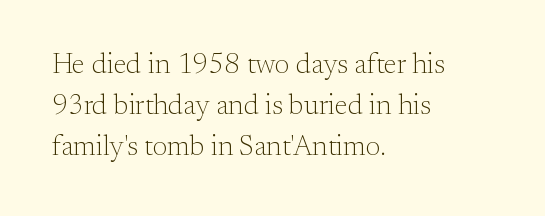
Q: Is the text bold? A: No.
Q: Is the text italic (slanted)? A: No, it is upright.
Q: Is the typeface a serif or a sans-serif typeface? A: Serif.
Q: Is the text underlined? A: No.
Q: How is the paragraph aligned? A: Left-aligned.
Q: Is the spacing between letters normal or unusually wide? A: Normal.
Q: Is the spacing between lines tight, normal or loose? A: Normal.
Q: Width (condensed, normal, or wide)? A: Normal.
Q: Stroke contrast? A: Medium.
Q: x-height? A: Small.
Q: Monospaced? A: No.
